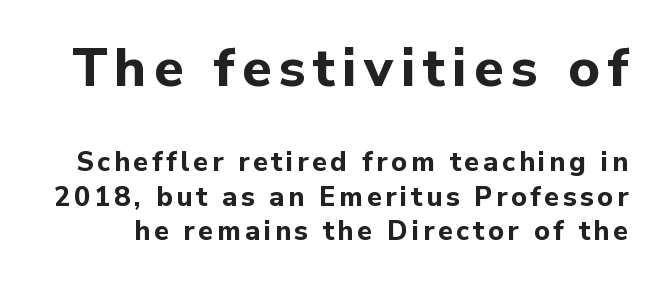
Q: Is the text bold? A: Yes.
Q: Is the text italic (slanted)? A: No, it is upright.
Q: Is the typeface a serif or a sans-serif typeface? A: Sans-serif.
Q: Is the text underlined? A: No.
Q: Is the spacing between lines tight, normal or loose? A: Normal.
Q: Which block of text is set in a larger size, the first (top) or the second (bottom)? A: The first (top) one.
Q: Width (condensed, normal, or wide)? A: Normal.
Q: Stroke contrast? A: Low.
Q: x-height? A: Medium.
Q: Monospaced? A: No.
